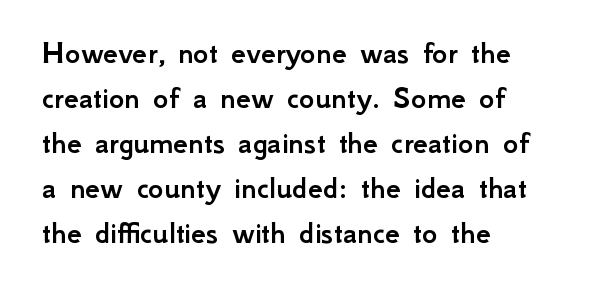
This block has exactly the height ordinary leading produces. Typographically, this falls in the sans-serif category. The ragged edge is on the right, which tells us the setting is flush left. You can tell it's not italic because the verticals are truly vertical. Do the characters align in a grid? No, the font is proportional.
